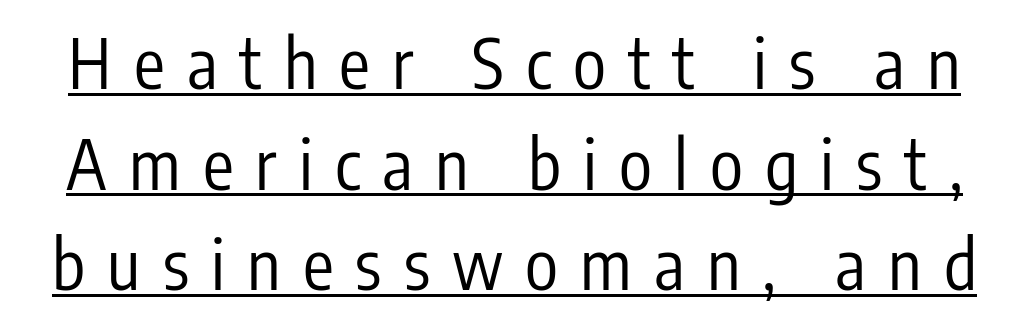
Q: Is the text bold? A: No.
Q: Is the text italic (slanted)? A: No, it is upright.
Q: Is the typeface a serif or a sans-serif typeface? A: Sans-serif.
Q: Is the text underlined? A: Yes.
Q: Is the spacing between letters normal or unusually wide? A: Unusually wide.
Q: Is the spacing between lines tight, normal or loose? A: Normal.
Q: Width (condensed, normal, or wide)? A: Condensed.
Q: Stroke contrast? A: Low.
Q: x-height? A: Medium.
Q: Monospaced? A: No.
